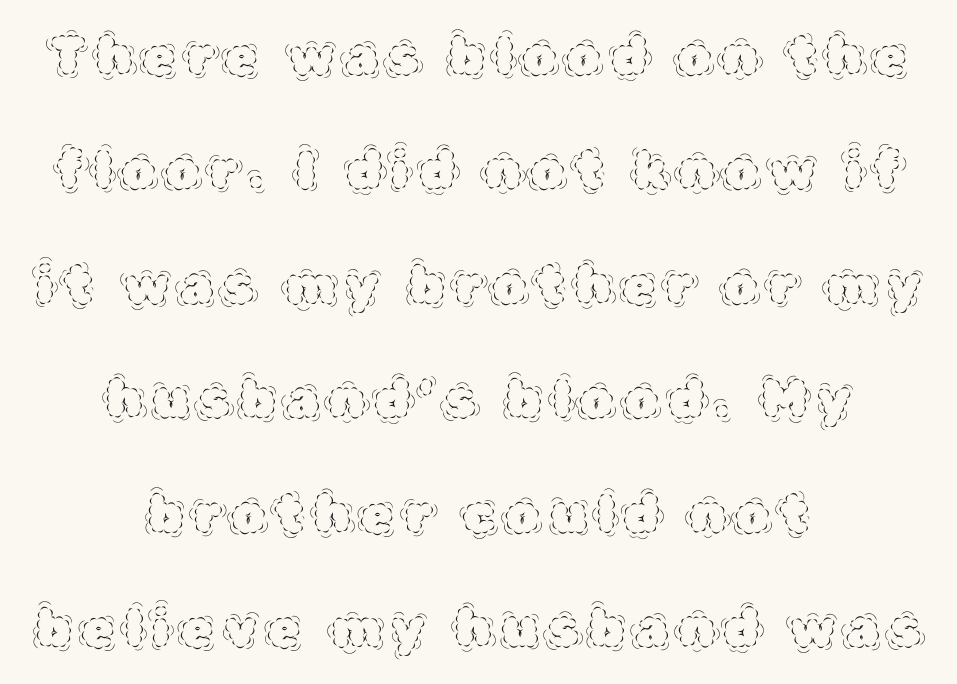
Horizontally, the lines are justified to the midpoint only. No extra ink here — the face is not bold. This block would shrink considerably if given ordinary leading; it's expanded now. A typesetter would call this proportional, since set widths differ per character.
